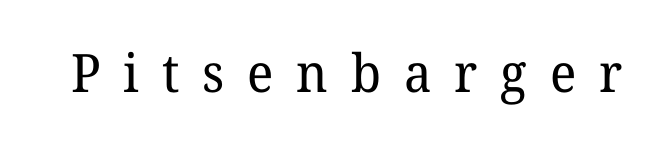
Looks like regular typesetting: each glyph gets only the width it needs. Unlike italic type, these characters show no tilt at all. These lines are composed in type with serifs. Heaviness? Minimal to ordinary, like unemphasized prose.
